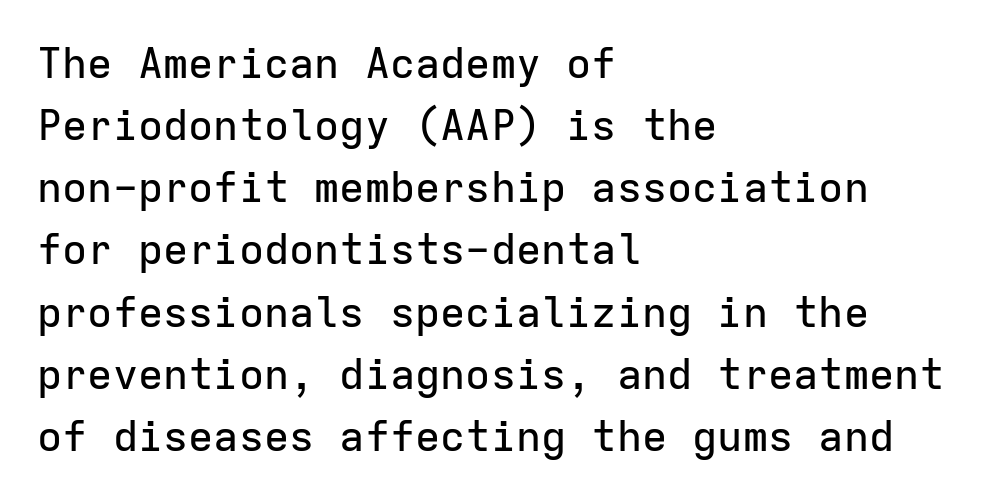
{"serif": "no", "italic": "no", "width": "normal", "stroke_contrast": "low", "x_height": "medium", "monospaced": "yes", "underline": "no", "align": "left", "line_spacing": "normal", "line_spacing_ratio": 1.48, "letter_spacing": "normal", "letter_spacing_em": 0.0, "glyph_px": 42}
